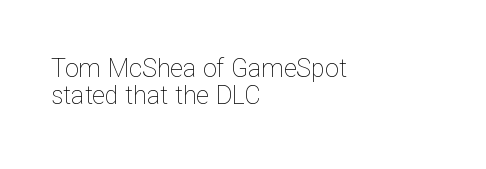
{"italic": "no", "bold": "no", "underline": "no", "align": "left", "line_spacing": "tight", "line_spacing_ratio": 1.07, "letter_spacing": "normal", "letter_spacing_em": 0.0, "glyph_px": 25}
